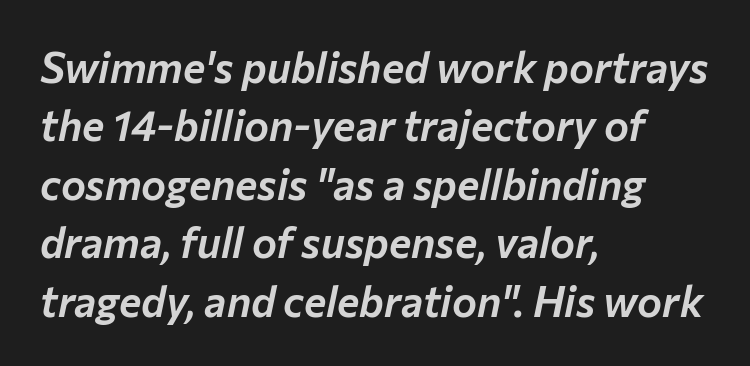
{"italic": "yes", "lean": "right", "slant_degrees": 12, "width": "normal", "stroke_contrast": "low", "x_height": "medium", "monospaced": "no", "underline": "no", "align": "left", "line_spacing": "normal", "line_spacing_ratio": 1.39, "letter_spacing": "normal", "letter_spacing_em": 0.0, "glyph_px": 42}
